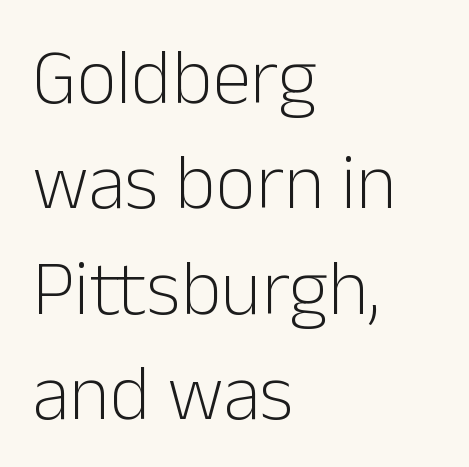
{"serif": "no", "italic": "no", "bold": "no", "weight": "light", "width": "normal", "stroke_contrast": "low", "x_height": "medium", "monospaced": "no", "underline": "no", "align": "left", "line_spacing": "normal", "line_spacing_ratio": 1.35, "letter_spacing": "normal", "letter_spacing_em": 0.0, "glyph_px": 78}
